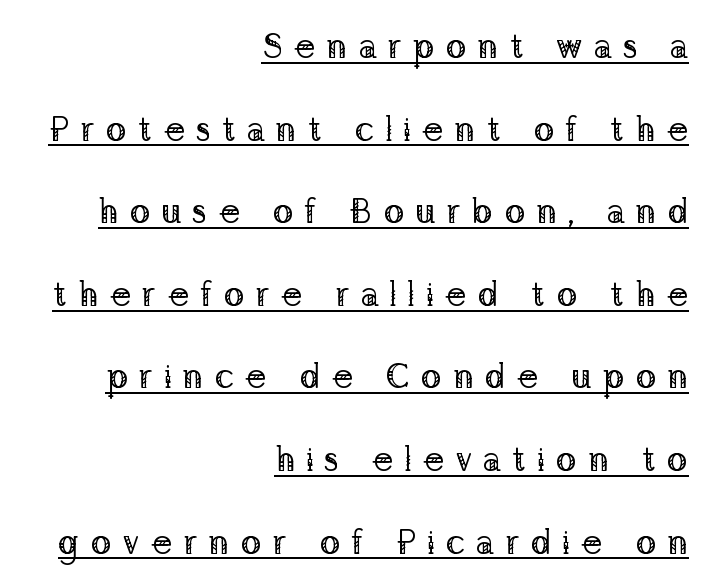
Q: Is the text bold? A: No.
Q: Is the text italic (slanted)? A: No, it is upright.
Q: Is the typeface a serif or a sans-serif typeface? A: Serif.
Q: Is the text underlined? A: Yes.
Q: How is the paragraph aligned? A: Right-aligned.
Q: Is the spacing between letters normal or unusually wide? A: Unusually wide.
Q: Is the spacing between lines tight, normal or loose? A: Loose.
Q: Width (condensed, normal, or wide)? A: Normal.
Q: Stroke contrast? A: Low.
Q: x-height? A: Medium.
Q: Monospaced? A: No.
